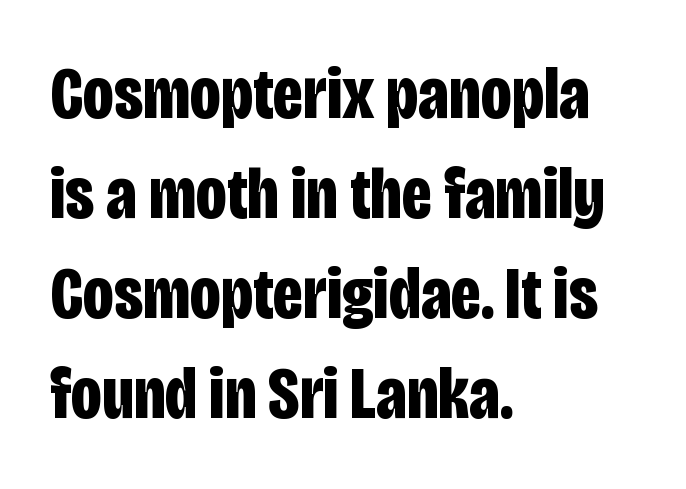
Heavy, bold letterforms. Honestly, there is no underline to notice here at all. All the whitespace from short lines collects on the right. This sample uses plain, unmodified letter spacing.
